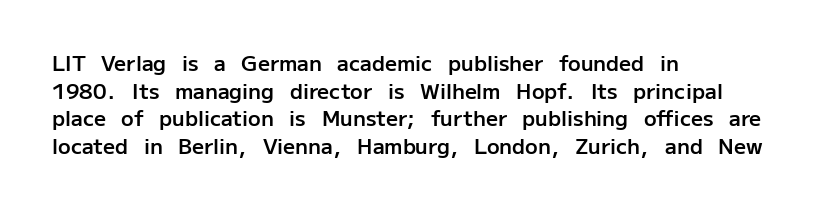
Q: Is the text bold? A: Semi-bold.
Q: Is the text italic (slanted)? A: No, it is upright.
Q: Is the text underlined? A: No.
Q: How is the paragraph aligned? A: Left-aligned.
Q: Is the spacing between letters normal or unusually wide? A: Normal.
Q: Is the spacing between lines tight, normal or loose? A: Normal.
